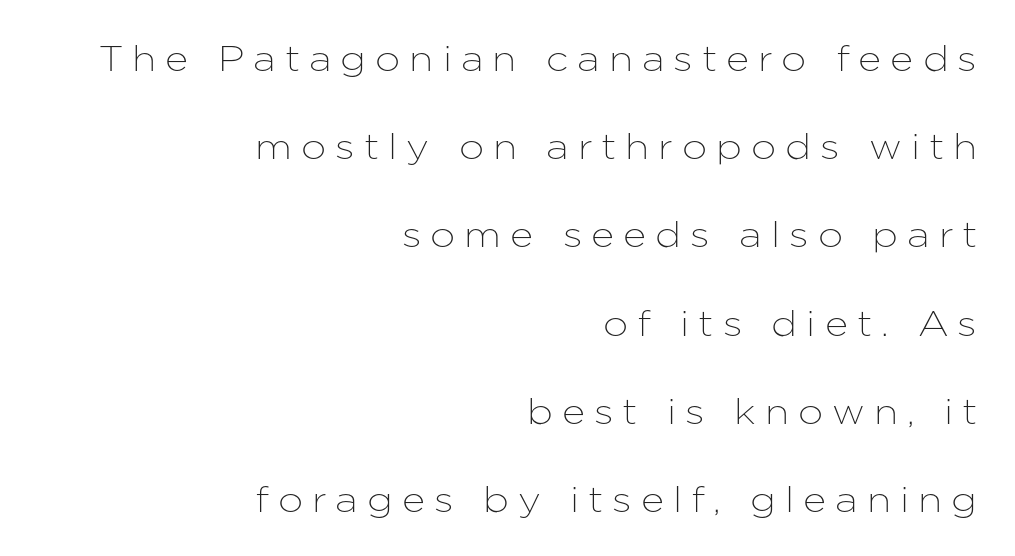
The space between consecutive lines is lavish. The font's upright variant was chosen for this text. The face used here is proportionally spaced, like ordinary book or web type. Serif or sans? Sans — the stroke terminals are bare. You could only call the tracking loose — the letters float apart.
